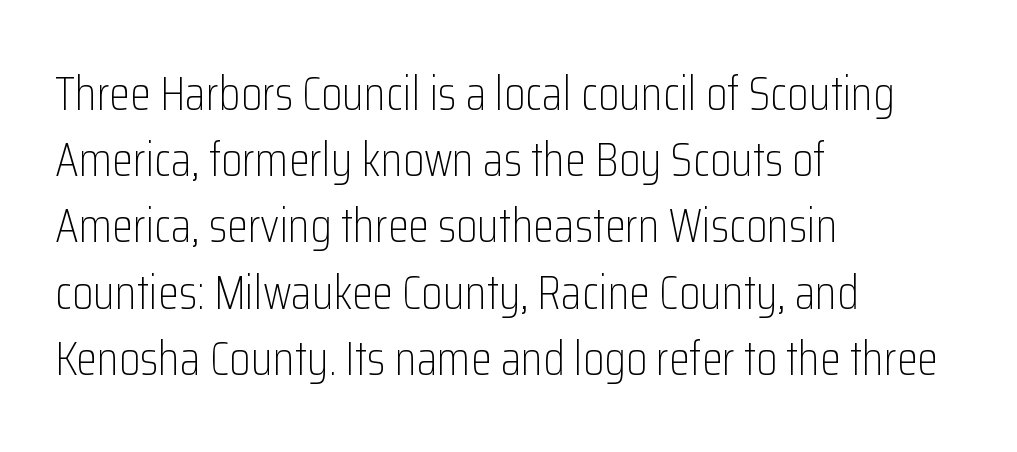
{"serif": "no", "italic": "no", "bold": "no", "weight": "light", "width": "condensed", "stroke_contrast": "low", "x_height": "medium", "monospaced": "no", "underline": "no", "align": "left", "line_spacing": "normal", "line_spacing_ratio": 1.38, "letter_spacing": "normal", "letter_spacing_em": 0.0, "glyph_px": 48}
